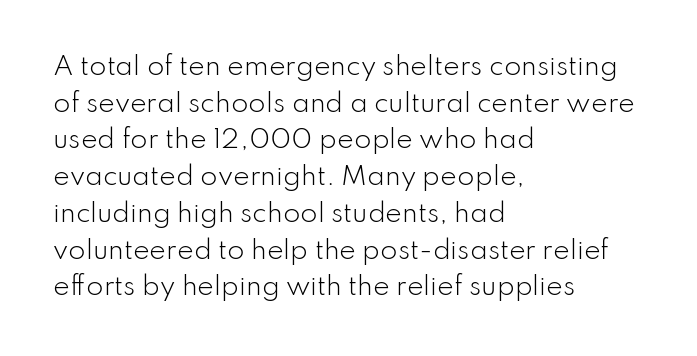
The image shows 25 px text type, upright; set left-aligned, normal line spacing (1.47x), normal letter spacing, not underlined.
